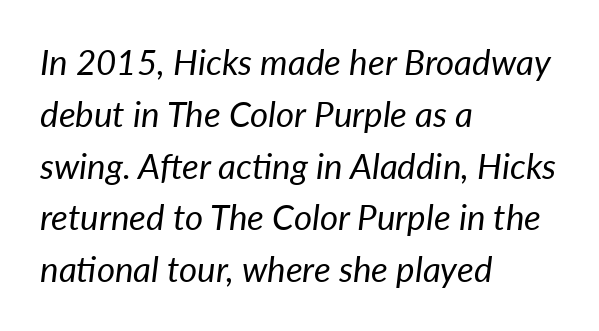
Q: Is the text bold? A: No.
Q: Is the text italic (slanted)? A: Yes, it leans right by about 7 degrees.
Q: Is the text underlined? A: No.
Q: How is the paragraph aligned? A: Left-aligned.
Q: Is the spacing between letters normal or unusually wide? A: Normal.
Q: Is the spacing between lines tight, normal or loose? A: Normal.
Q: Width (condensed, normal, or wide)? A: Normal.
Q: Stroke contrast? A: Low.
Q: x-height? A: Medium.
Q: Monospaced? A: No.
